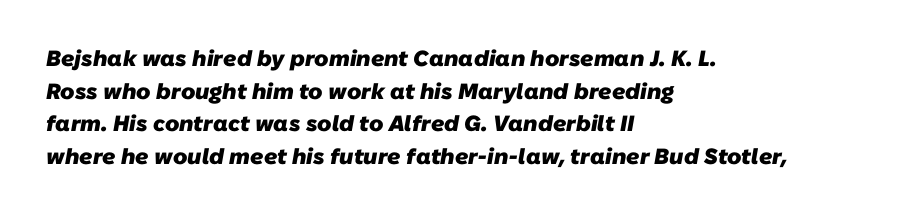
The passage is arranged the way most books set body copy — flush left. Decoration check: the copy has no underline. How would I describe the line gaps? Plain and ordinary. Nothing unusual about the tracking: characters are spaced as the font intends.
